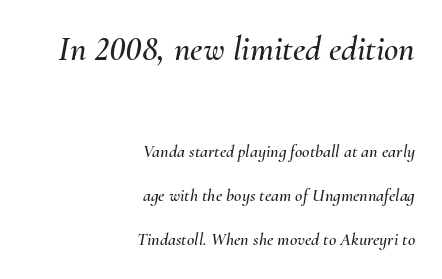
Yep, that's italic — everything's leaning. Character widths vary here, with narrow letters taking less room than wide ones. Reading down the column, the eye jumps a long way to each next line. Inter-character spacing is left at the font's built-in metrics. Quick note: underline off.
